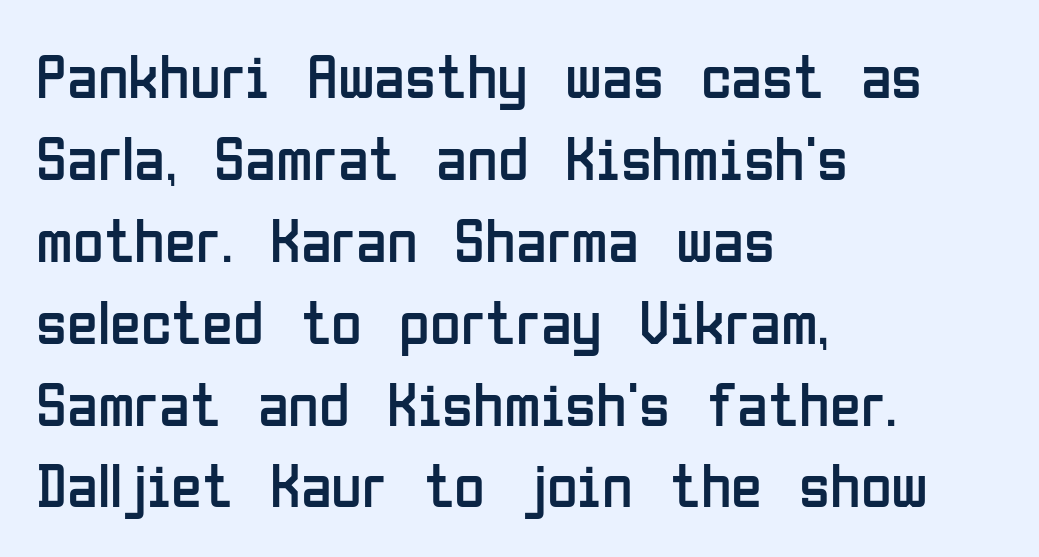
Q: Is the text bold? A: No.
Q: Is the text italic (slanted)? A: No, it is upright.
Q: Is the typeface a serif or a sans-serif typeface? A: Sans-serif.
Q: Is the text underlined? A: No.
Q: How is the paragraph aligned? A: Left-aligned.
Q: Is the spacing between letters normal or unusually wide? A: Normal.
Q: Is the spacing between lines tight, normal or loose? A: Normal.
Q: Width (condensed, normal, or wide)? A: Condensed.
Q: Stroke contrast? A: Low.
Q: x-height? A: Medium.
Q: Monospaced? A: No.
